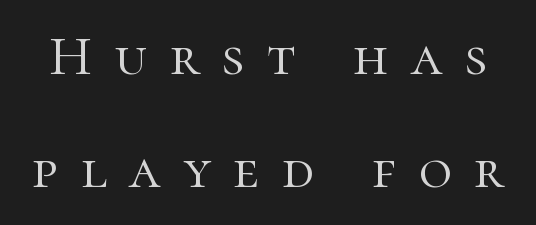
When letters stand straight like this, we call the style roman or upright. A great deal of white space separates one row of letters from the next. The letters look calm and open, with moderate or lighter stems. The space directly below the letters is spotless. Small tapered or slab feet sit at the stroke ends, so this counts as serif.
